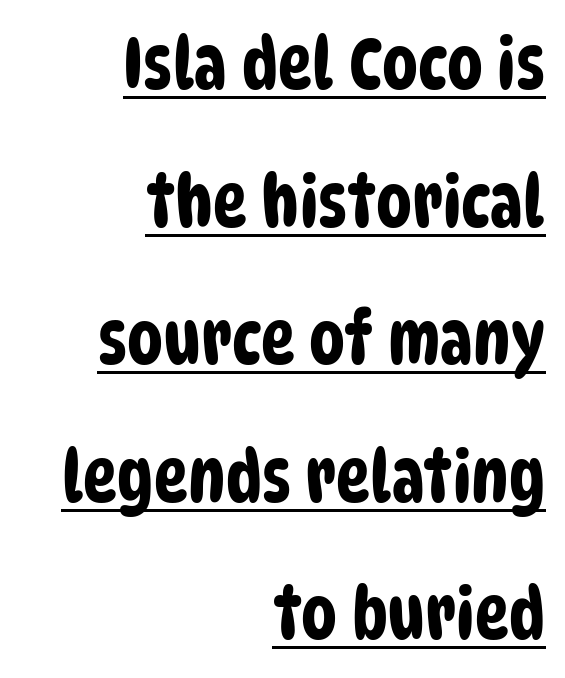
Q: Is the typeface a serif or a sans-serif typeface? A: Sans-serif.
Q: Is the text underlined? A: Yes.
Q: How is the paragraph aligned? A: Right-aligned.
Q: Is the spacing between letters normal or unusually wide? A: Normal.
Q: Is the spacing between lines tight, normal or loose? A: Loose.
Q: Width (condensed, normal, or wide)? A: Condensed.
Q: Stroke contrast? A: Low.
Q: x-height? A: Large.
Q: Monospaced? A: No.
